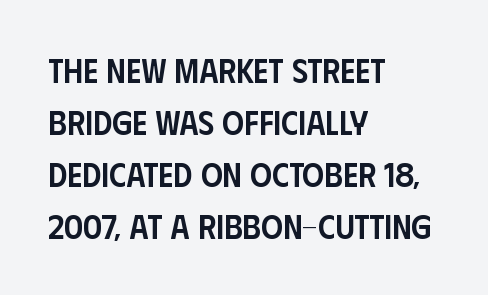
Spacing verdict: proportional, widths tailored to each character. I'd describe the lettering as semibold — firm but not a full bold. The compositor pushed each line to the left boundary. The strip under each line holds only bare page.
